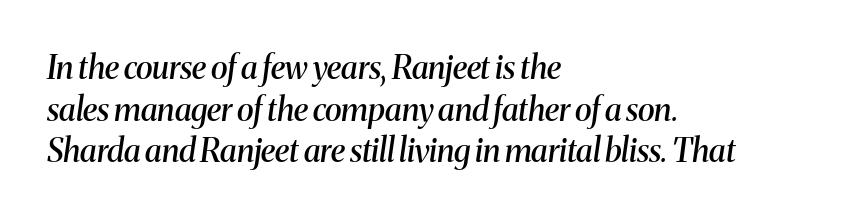
{"serif": "yes", "italic": "yes", "lean": "right", "slant_degrees": 8, "bold": "semi", "weight": "semibold", "width": "normal", "stroke_contrast": "medium", "x_height": "medium", "monospaced": "no", "underline": "no", "align": "left", "line_spacing": "normal", "line_spacing_ratio": 1.3, "letter_spacing": "normal", "letter_spacing_em": 0.0, "glyph_px": 32}
